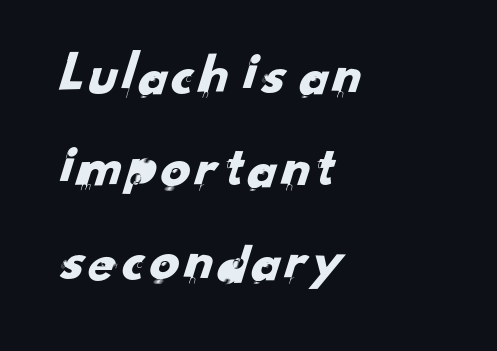
The image shows 59 px sans-serif type; set left-aligned, normal line spacing (1.58x), normal letter spacing, not underlined; low stroke contrast and a small x-height.
